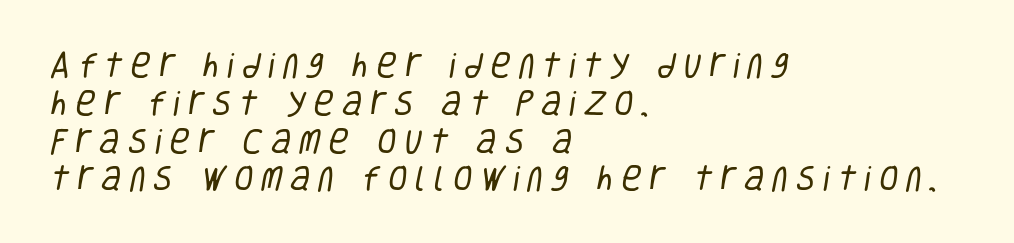
Rule under the text: the space is simply empty. Which margin do the lines hug? The left one — the right edge is uneven. A typesetter would call this proportional, since set widths differ per character. The font sits on the lighter half of the weight spectrum, regular included.
